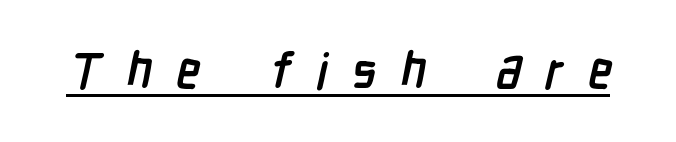
How heavy is the stroke? Heavy — this is a bold. Letter spacing: wide. The letters advance in unequal steps, a hallmark of proportional type. The specimen includes a rule beneath the text block's lines. Does the type have serifs? No, each stem ends abruptly.
